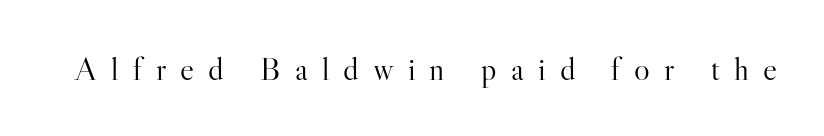
Do the letters lean? They stand straight. Spacing between characters has been opened up far beyond the box default. Letters have the restrained weight of plain body copy at most. The face used here is proportionally spaced, like ordinary book or web type. The baseline area is clear.
